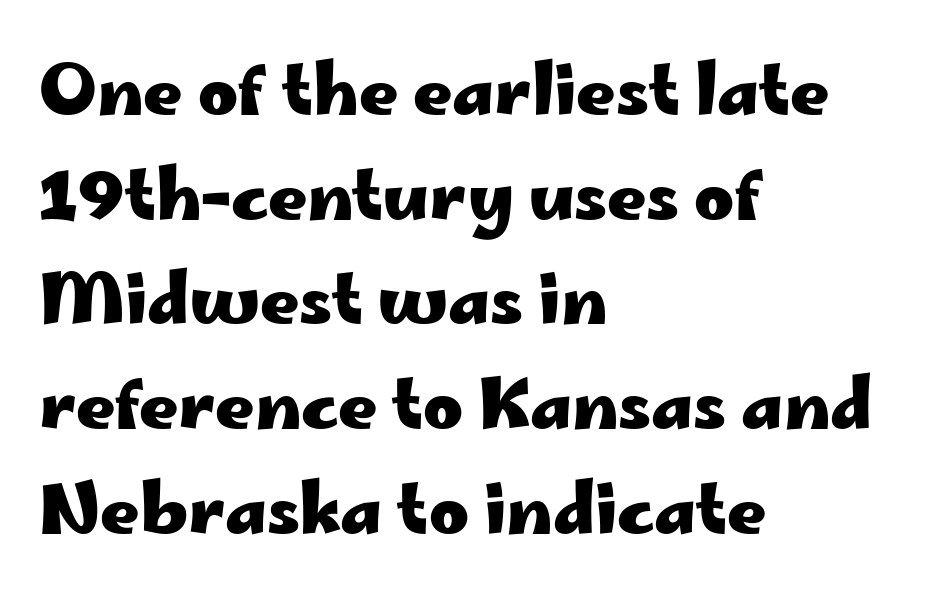
The passage shown is not underscored anywhere. The typeface chosen for these lines omits serifs. Default kerning and tracking; the words read as compact shapes. Is the type bold? Yes — the strokes are clearly thick and heavy.
